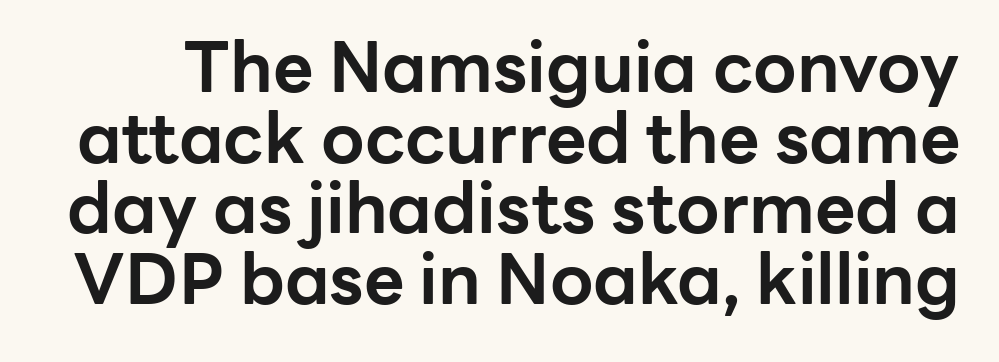
{"serif": "no", "italic": "no", "bold": "yes", "weight": "bold", "width": "normal", "stroke_contrast": "low", "x_height": "medium", "monospaced": "no", "underline": "no", "line_spacing": "tight", "line_spacing_ratio": 1.01, "letter_spacing": "normal", "letter_spacing_em": 0.0, "glyph_px": 70}
